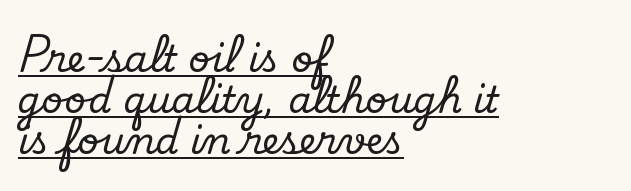
Q: Is the text italic (slanted)? A: Yes.
Q: Is the typeface a serif or a sans-serif typeface? A: Serif.
Q: Is the text underlined? A: Yes.
Q: How is the paragraph aligned? A: Left-aligned.
Q: Is the spacing between letters normal or unusually wide? A: Normal.
Q: Is the spacing between lines tight, normal or loose? A: Tight.
Q: Width (condensed, normal, or wide)? A: Normal.
Q: Stroke contrast? A: Low.
Q: x-height? A: Small.
Q: Monospaced? A: No.
